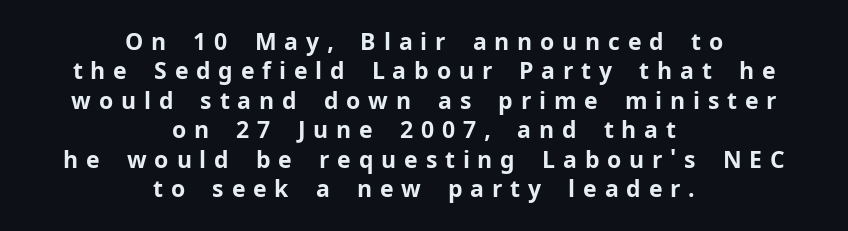
In CSS terms this would be text-align: center. The space beneath each line is pristine and unruled. The letters are spread apart with noticeably loose tracking. These lines were composed using upright roman letters.
